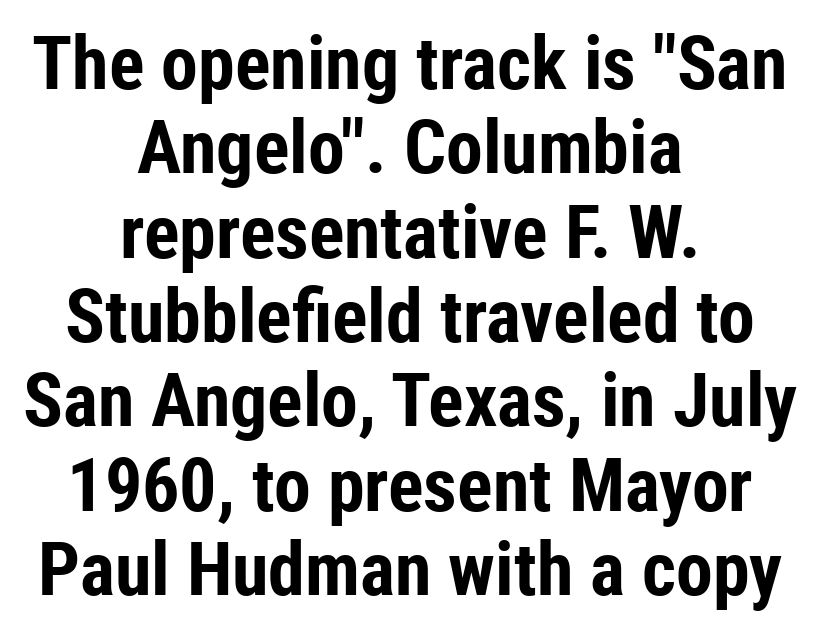
The image shows 74 px bold, condensed sans-serif type, upright; set centered, tight line spacing (1.14x), normal letter spacing, not underlined; low stroke contrast and a medium x-height.
